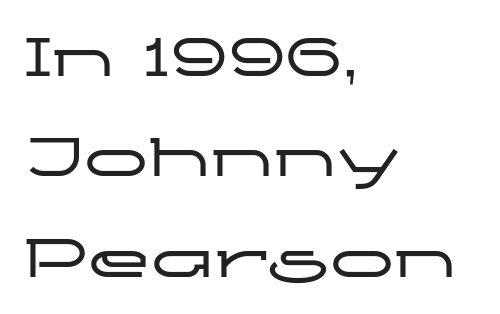
Lines of text with bare space underneath. Alignment: flush left. The designer went with a sans here, leaving each stem footless. Leading matches the norm, producing a regular column. Ascenders rise straight up at ninety degrees. Each word holds together tightly as a unit, with standard inter-letter gaps.
